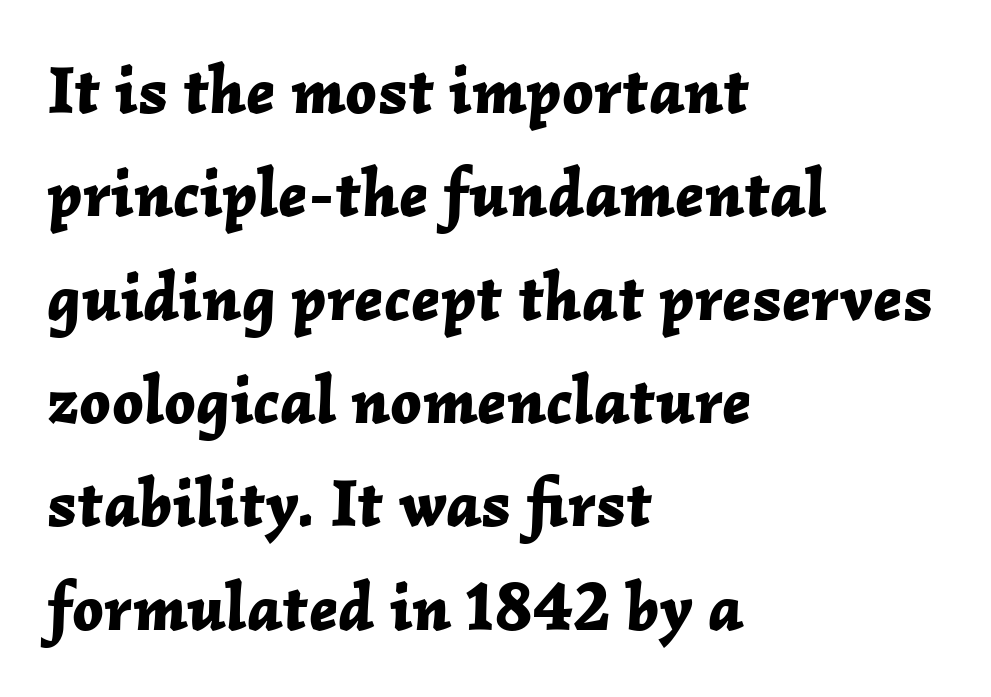
{"italic": "yes", "lean": "right", "slant_degrees": 2, "bold": "yes", "weight": "bold", "width": "normal", "stroke_contrast": "low", "x_height": "medium", "monospaced": "no", "underline": "no", "align": "left", "line_spacing": "normal", "line_spacing_ratio": 1.52, "letter_spacing": "normal", "letter_spacing_em": 0.0, "glyph_px": 68}
